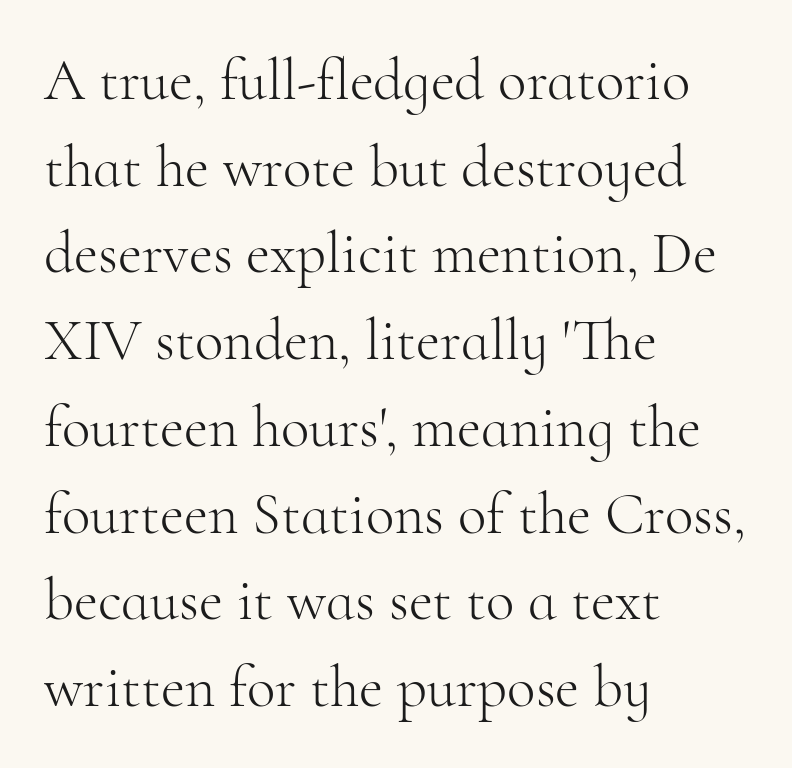
The image shows 59 px light serif type, upright; set left-aligned, normal line spacing (1.47x), normal letter spacing, not underlined; high stroke contrast and a small x-height.
